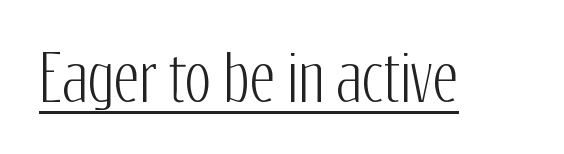
Q: Is the text italic (slanted)? A: No, it is upright.
Q: Is the typeface a serif or a sans-serif typeface? A: Sans-serif.
Q: Is the text underlined? A: Yes.
Q: Is the spacing between letters normal or unusually wide? A: Normal.
Q: Width (condensed, normal, or wide)? A: Condensed.
Q: Stroke contrast? A: Low.
Q: x-height? A: Medium.
Q: Monospaced? A: No.
